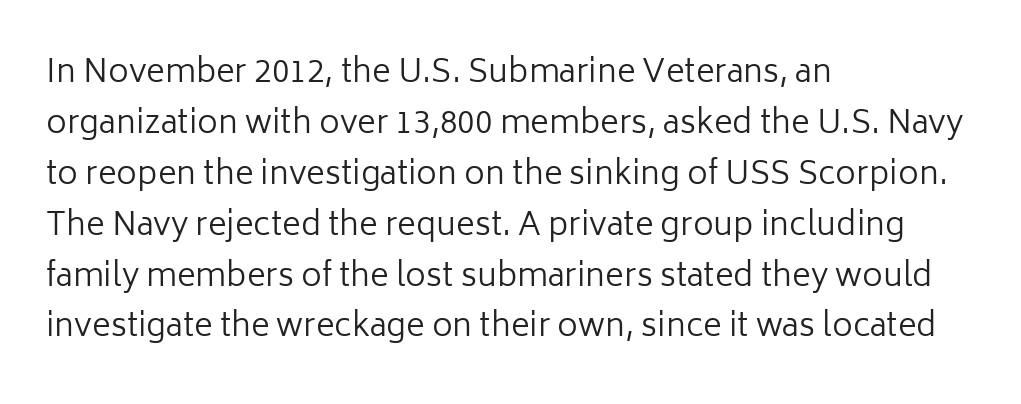
The image shows 32 px regular-weight sans-serif type, upright; set left-aligned, normal line spacing (1.59x), normal letter spacing, not underlined; low stroke contrast and a medium x-height.
